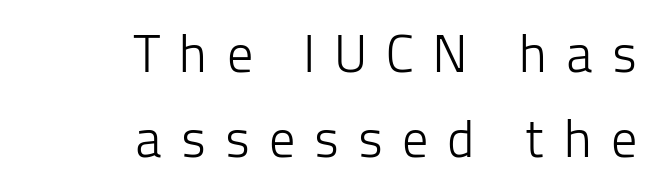
The image shows 52 px light sans-serif type, upright; set right-aligned, normal line spacing (1.64x), unusually wide letter spacing (+0.36 em), not underlined; low stroke contrast and a medium x-height.
